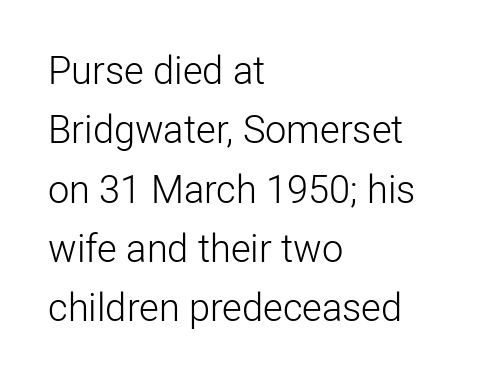
{"serif": "no", "italic": "no", "bold": "no", "weight": "light", "width": "normal", "stroke_contrast": "low", "x_height": "medium", "monospaced": "no", "underline": "no", "align": "left", "line_spacing": "normal", "line_spacing_ratio": 1.56, "letter_spacing": "normal", "letter_spacing_em": 0.0, "glyph_px": 38}
